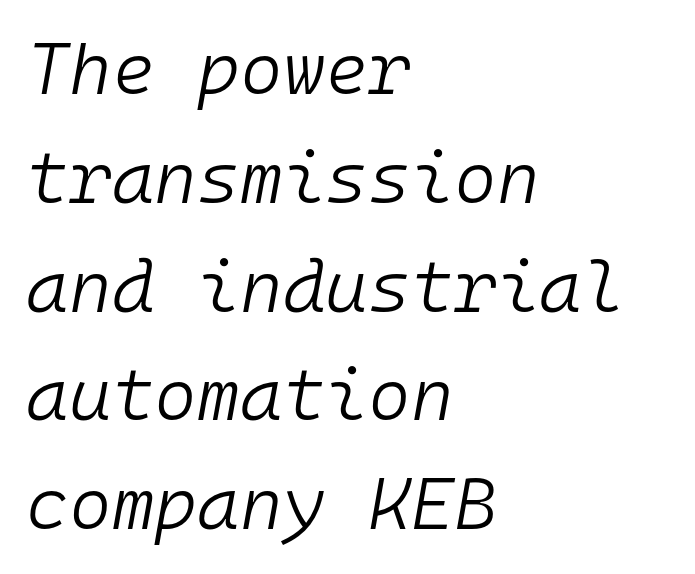
The text carries the slant typical of an italic or oblique font. Spacing verdict: monospaced, one width for all characters. Each line starts at the same left margin while the right side varies. A bare baseline throughout the passage.
